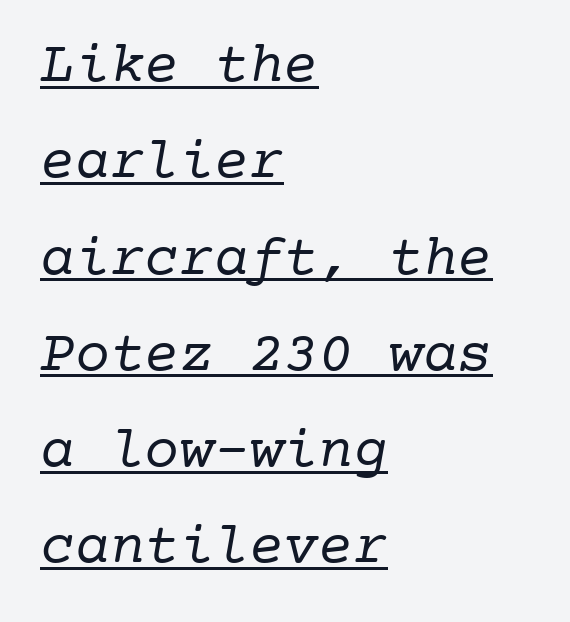
Q: Is the text bold? A: No.
Q: Is the typeface a serif or a sans-serif typeface? A: Serif.
Q: Is the text underlined? A: Yes.
Q: How is the paragraph aligned? A: Left-aligned.
Q: Is the spacing between letters normal or unusually wide? A: Normal.
Q: Is the spacing between lines tight, normal or loose? A: Normal.
Q: Width (condensed, normal, or wide)? A: Normal.
Q: Stroke contrast? A: Low.
Q: x-height? A: Medium.
Q: Monospaced? A: Yes.
